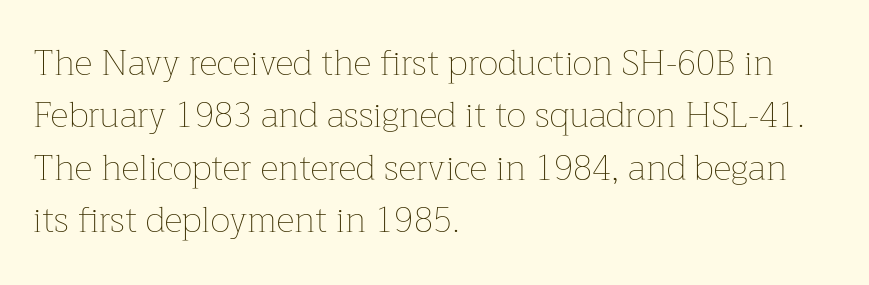
{"italic": "no", "bold": "no", "weight": "thin", "width": "normal", "stroke_contrast": "low", "x_height": "medium", "monospaced": "no", "underline": "no", "align": "left", "line_spacing": "normal", "line_spacing_ratio": 1.5, "letter_spacing": "normal", "letter_spacing_em": 0.0, "glyph_px": 35}
